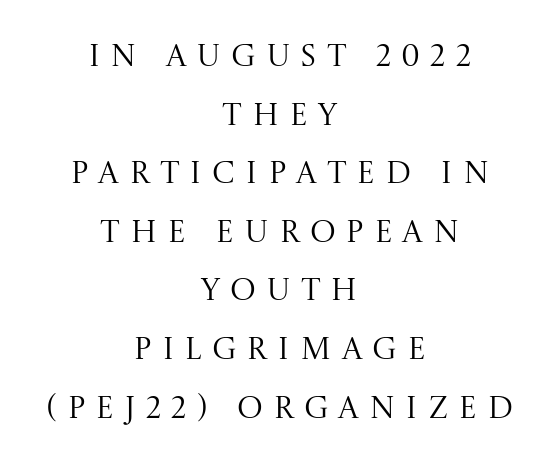
The area under the type is left untouched. Do the characters align in a grid? No, the font is proportional. Stroke terminals: seriffed. Upright lettering throughout.
